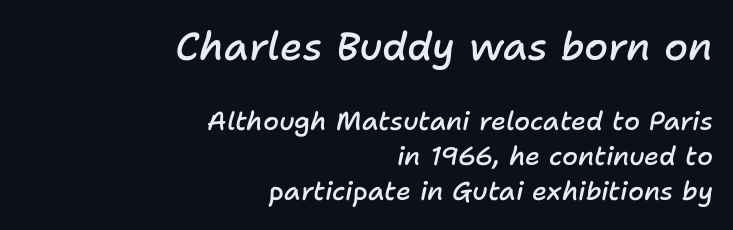
Q: Is the text bold? A: Semi-bold.
Q: Is the text italic (slanted)? A: Yes, it leans right by about 11 degrees.
Q: Is the text underlined? A: No.
Q: How is the paragraph aligned? A: Right-aligned.
Q: Is the spacing between letters normal or unusually wide? A: Normal.
Q: Is the spacing between lines tight, normal or loose? A: Normal.
Q: Which block of text is set in a larger size, the first (top) or the second (bottom)? A: The first (top) one.
Q: Width (condensed, normal, or wide)? A: Normal.
Q: Stroke contrast? A: Low.
Q: x-height? A: Medium.
Q: Monospaced? A: No.
